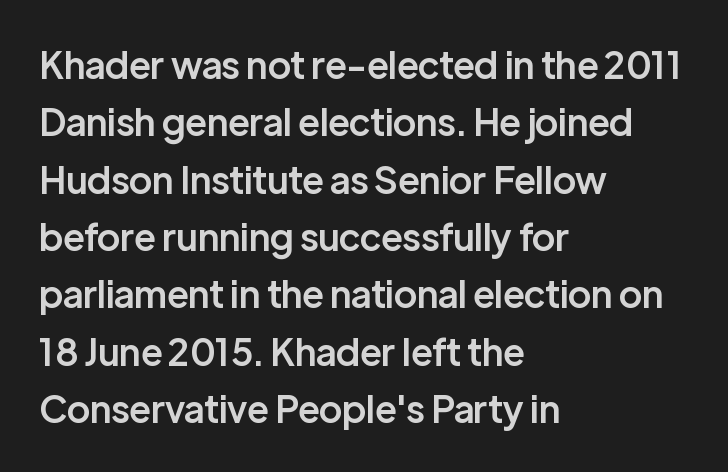
The image shows 37 px semibold sans-serif type, upright; set left-aligned, normal line spacing (1.55x), normal letter spacing, not underlined; low stroke contrast and a medium x-height.
